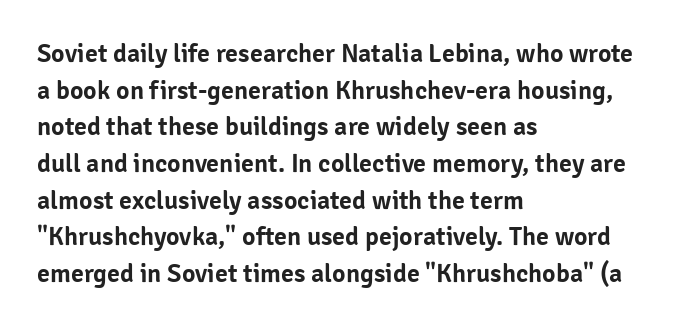
Here the glyphs are tracked normally, forming tight word shapes. Upright lettering throughout. Underline: absent. The lines are quadded left.
